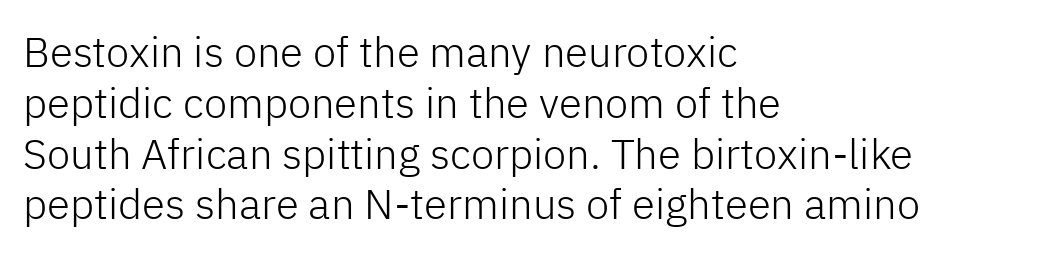
{"serif": "no", "italic": "no", "bold": "no", "weight": "light", "width": "normal", "stroke_contrast": "low", "x_height": "medium", "monospaced": "no", "underline": "no", "align": "left", "line_spacing_ratio": 1.21, "letter_spacing": "normal", "letter_spacing_em": 0.0, "glyph_px": 42}
